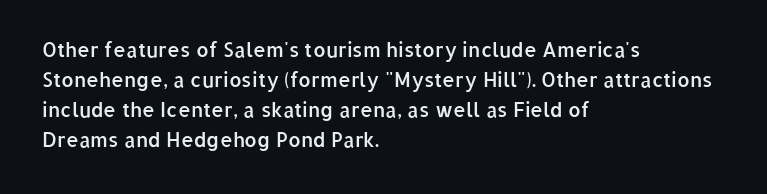
{"italic": "no", "bold": "semi", "underline": "no", "align": "left", "line_spacing": "normal", "line_spacing_ratio": 1.5, "letter_spacing": "normal", "letter_spacing_em": 0.0, "glyph_px": 20}
